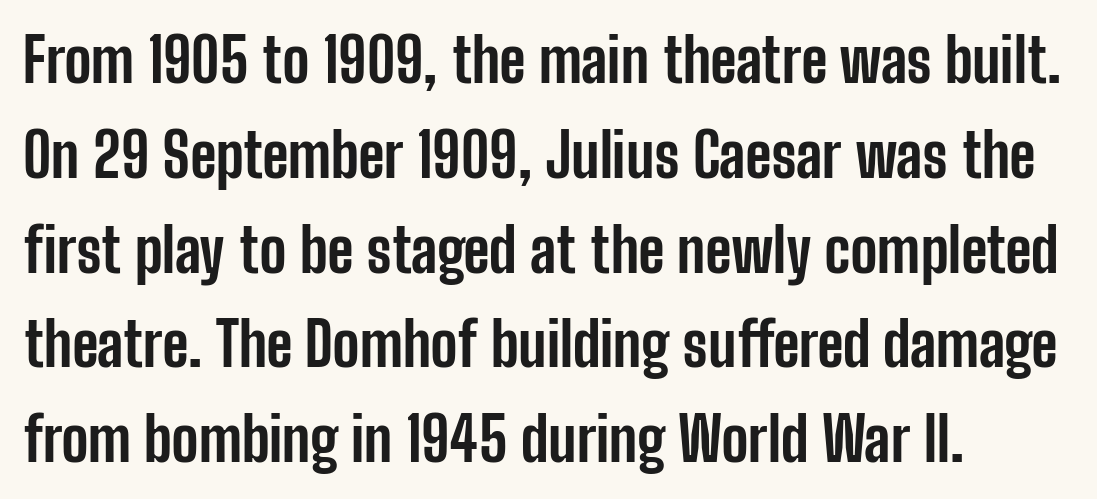
Q: Is the text bold? A: Yes.
Q: Is the text italic (slanted)? A: No, it is upright.
Q: Is the typeface a serif or a sans-serif typeface? A: Sans-serif.
Q: Is the text underlined? A: No.
Q: How is the paragraph aligned? A: Left-aligned.
Q: Is the spacing between letters normal or unusually wide? A: Normal.
Q: Is the spacing between lines tight, normal or loose? A: Normal.
Q: Width (condensed, normal, or wide)? A: Condensed.
Q: Stroke contrast? A: Low.
Q: x-height? A: Medium.
Q: Monospaced? A: No.
